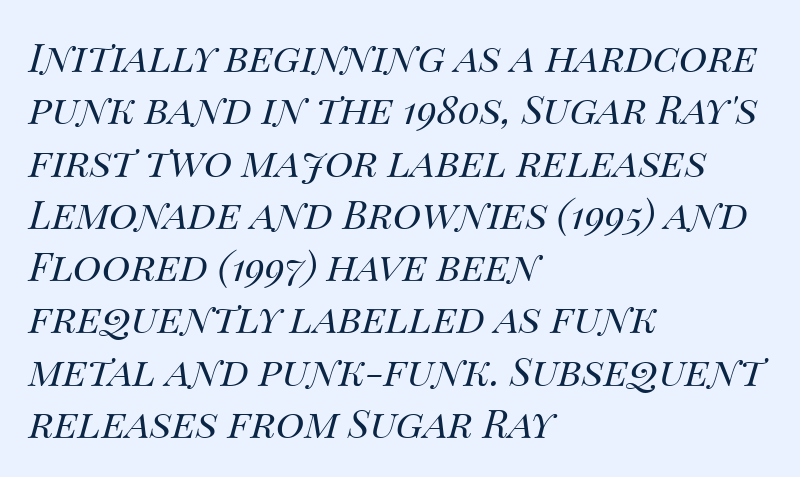
Q: Is the text bold? A: No.
Q: Is the text italic (slanted)? A: Yes, it leans right by about 14 degrees.
Q: Is the text underlined? A: No.
Q: How is the paragraph aligned? A: Left-aligned.
Q: Is the spacing between letters normal or unusually wide? A: Normal.
Q: Is the spacing between lines tight, normal or loose? A: Normal.
Q: Width (condensed, normal, or wide)? A: Normal.
Q: Stroke contrast? A: Medium.
Q: x-height? A: Large.
Q: Monospaced? A: No.
